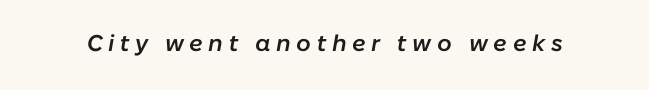
Every character sits at an angle, as italics do. The glyphs have the mass of a demibold cut, below bold. Display-style spreading of the glyphs; the letterfit is very open. The baseline area is clear.
